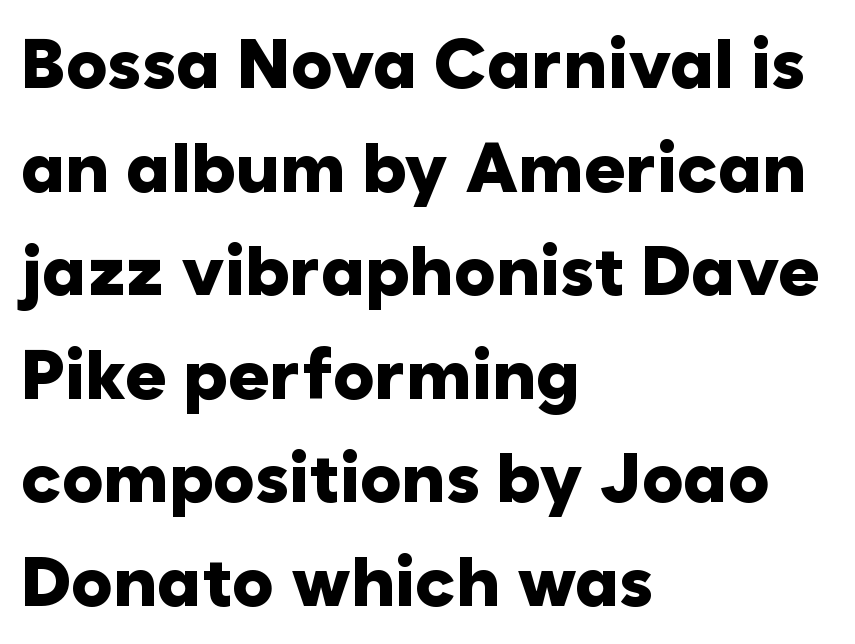
{"serif": "no", "italic": "no", "bold": "yes", "weight": "heavy", "width": "normal", "stroke_contrast": "low", "x_height": "medium", "monospaced": "no", "underline": "no", "align": "left", "line_spacing": "normal", "line_spacing_ratio": 1.48, "letter_spacing": "normal", "letter_spacing_em": 0.0, "glyph_px": 70}
